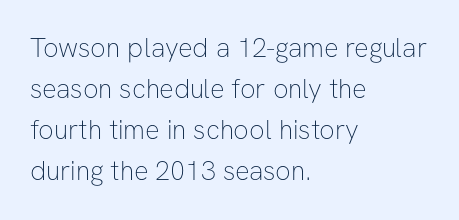
Q: Is the text bold? A: No.
Q: Is the text italic (slanted)? A: No, it is upright.
Q: Is the text underlined? A: No.
Q: How is the paragraph aligned? A: Left-aligned.
Q: Is the spacing between letters normal or unusually wide? A: Normal.
Q: Is the spacing between lines tight, normal or loose? A: Normal.
